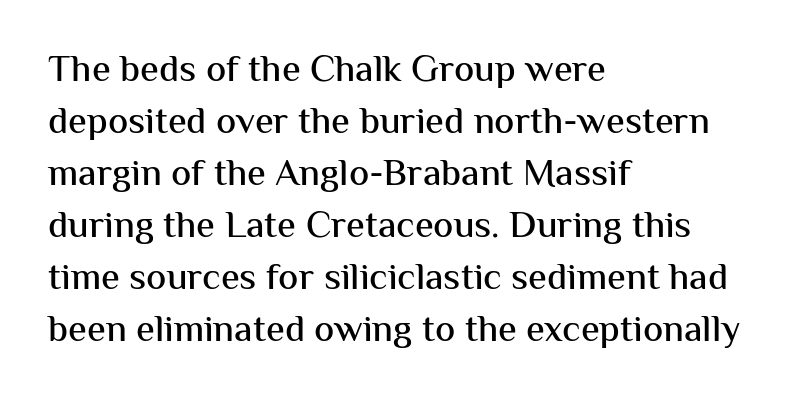
{"serif": "no", "italic": "no", "width": "normal", "stroke_contrast": "medium", "x_height": "medium", "monospaced": "no", "underline": "no", "align": "left", "line_spacing": "normal", "line_spacing_ratio": 1.37, "letter_spacing": "normal", "letter_spacing_em": 0.0, "glyph_px": 38}
